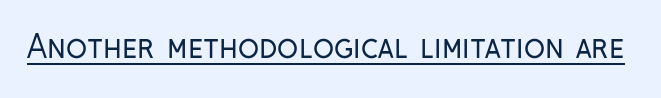
The image shows 31 px regular-weight, condensed sans-serif type, upright; set normal letter spacing, underlined; low stroke contrast and a medium x-height.
